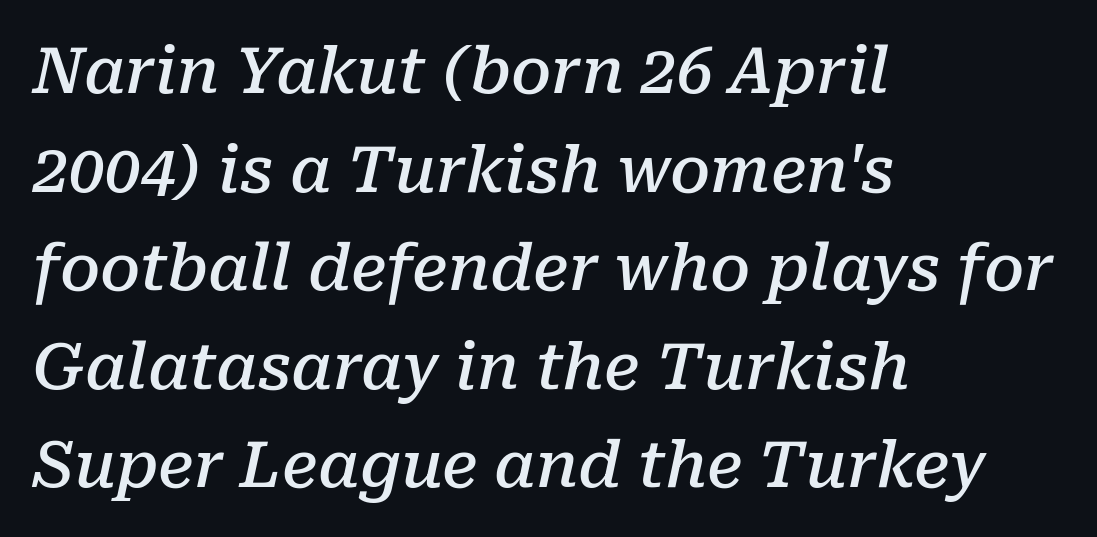
Q: Is the text bold? A: Semi-bold.
Q: Is the text italic (slanted)? A: Yes, it leans right by about 10 degrees.
Q: Is the typeface a serif or a sans-serif typeface? A: Serif.
Q: Is the text underlined? A: No.
Q: How is the paragraph aligned? A: Left-aligned.
Q: Is the spacing between letters normal or unusually wide? A: Normal.
Q: Is the spacing between lines tight, normal or loose? A: Normal.
Q: Width (condensed, normal, or wide)? A: Normal.
Q: Stroke contrast? A: Low.
Q: x-height? A: Medium.
Q: Monospaced? A: No.
